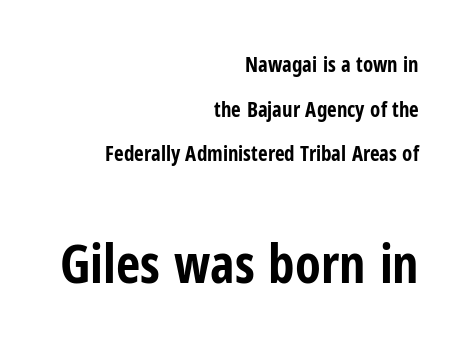
Q: Is the text bold? A: Yes.
Q: Is the text italic (slanted)? A: No, it is upright.
Q: Is the typeface a serif or a sans-serif typeface? A: Sans-serif.
Q: Is the text underlined? A: No.
Q: How is the paragraph aligned? A: Right-aligned.
Q: Is the spacing between letters normal or unusually wide? A: Normal.
Q: Is the spacing between lines tight, normal or loose? A: Loose.
Q: Which block of text is set in a larger size, the first (top) or the second (bottom)? A: The second (bottom) one.
Q: Width (condensed, normal, or wide)? A: Condensed.
Q: Stroke contrast? A: Low.
Q: x-height? A: Medium.
Q: Monospaced? A: No.
